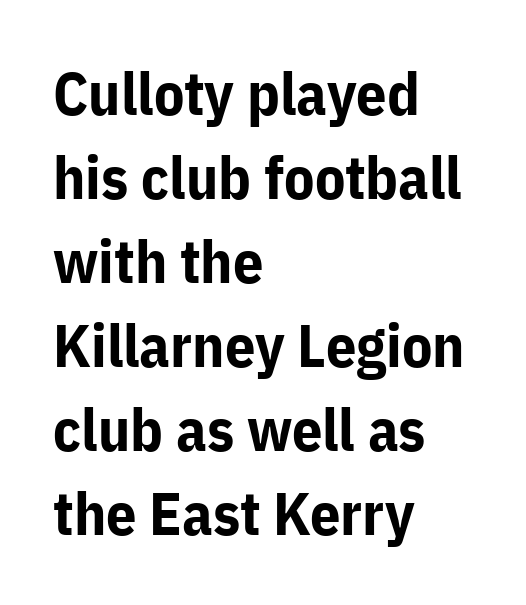
Q: Is the text bold? A: Yes.
Q: Is the text italic (slanted)? A: No, it is upright.
Q: Is the typeface a serif or a sans-serif typeface? A: Sans-serif.
Q: Is the text underlined? A: No.
Q: How is the paragraph aligned? A: Left-aligned.
Q: Is the spacing between letters normal or unusually wide? A: Normal.
Q: Is the spacing between lines tight, normal or loose? A: Normal.
Q: Width (condensed, normal, or wide)? A: Normal.
Q: Stroke contrast? A: Low.
Q: x-height? A: Medium.
Q: Monospaced? A: No.
